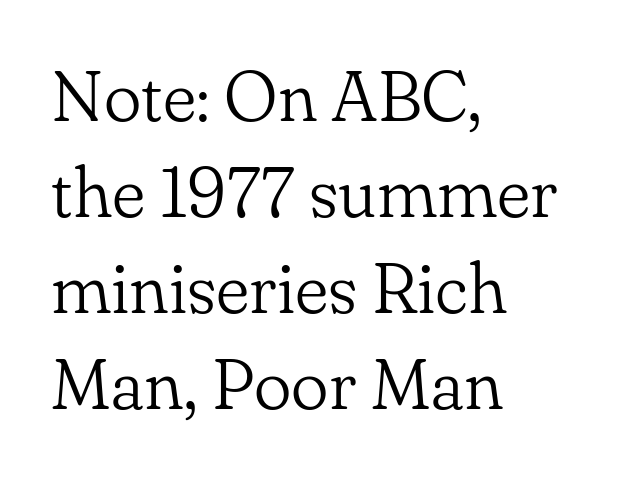
The image shows 71 px light serif type, upright; set left-aligned, normal line spacing (1.35x), normal letter spacing, not underlined; low stroke contrast and a small x-height.
